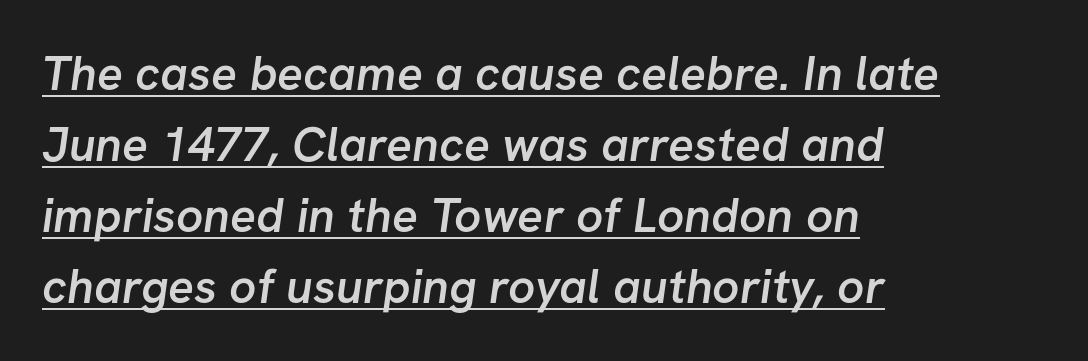
Q: Is the text bold? A: Semi-bold.
Q: Is the typeface a serif or a sans-serif typeface? A: Sans-serif.
Q: Is the text underlined? A: Yes.
Q: How is the paragraph aligned? A: Left-aligned.
Q: Is the spacing between letters normal or unusually wide? A: Normal.
Q: Is the spacing between lines tight, normal or loose? A: Normal.
Q: Width (condensed, normal, or wide)? A: Normal.
Q: Stroke contrast? A: Low.
Q: x-height? A: Medium.
Q: Monospaced? A: No.
